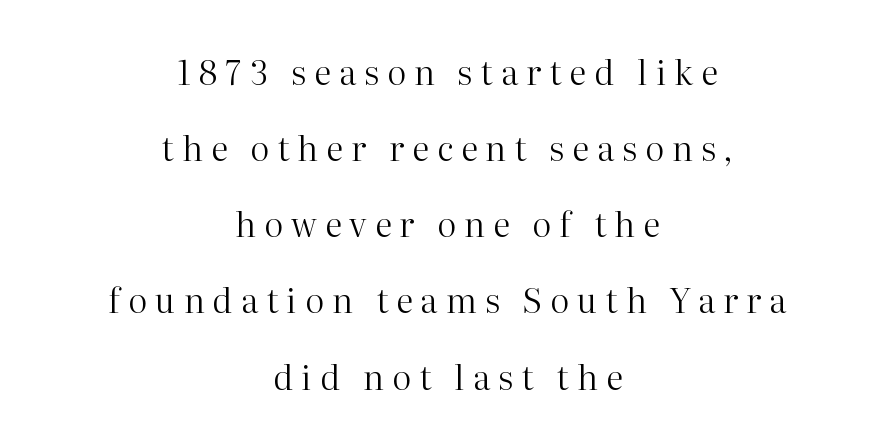
The image shows 34 px regular-weight serif type, upright; set centered, loose line spacing (2.24x), unusually wide letter spacing (+0.24 em), not underlined; high stroke contrast and a medium x-height.
